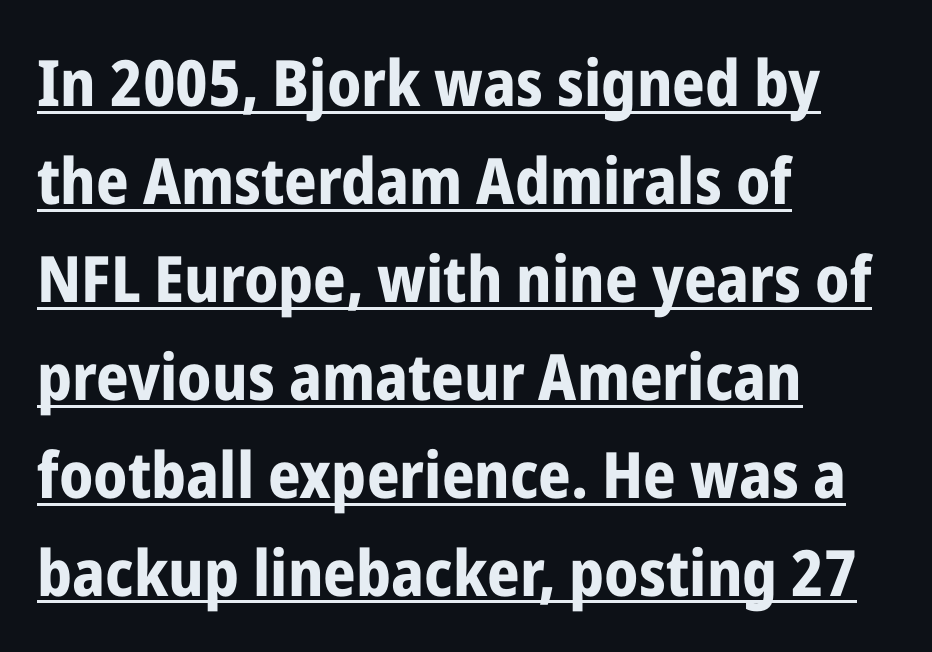
Q: Is the text bold? A: Yes.
Q: Is the text italic (slanted)? A: No, it is upright.
Q: Is the typeface a serif or a sans-serif typeface? A: Sans-serif.
Q: Is the text underlined? A: Yes.
Q: How is the paragraph aligned? A: Left-aligned.
Q: Is the spacing between letters normal or unusually wide? A: Normal.
Q: Is the spacing between lines tight, normal or loose? A: Normal.
Q: Width (condensed, normal, or wide)? A: Condensed.
Q: Stroke contrast? A: Low.
Q: x-height? A: Medium.
Q: Monospaced? A: No.
